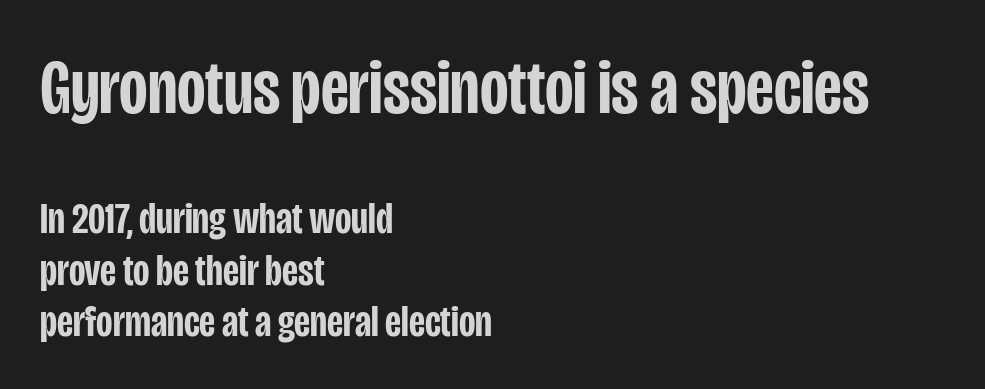
The image shows 78 px semibold, condensed sans-serif type, upright; set left-aligned, tight line spacing (1.14x), normal letter spacing, not underlined; the first (top) block is 1.73x larger; low stroke contrast and a large x-height.
